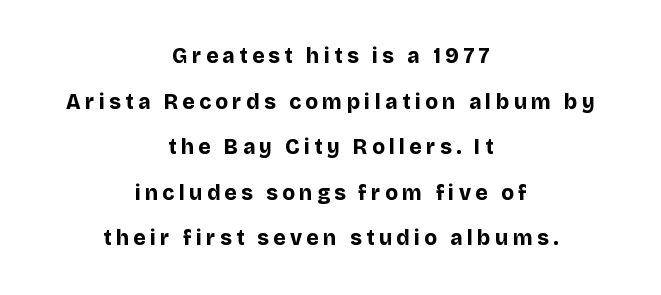
Layout note: lines centered. These words are printed bold, with thick strokes throughout. This is roman type, the default non-slanted kind. The leading is generous, giving the passage an open texture. Letters rest on an invisible, unmarked baseline. Short note: letters widely spaced.
